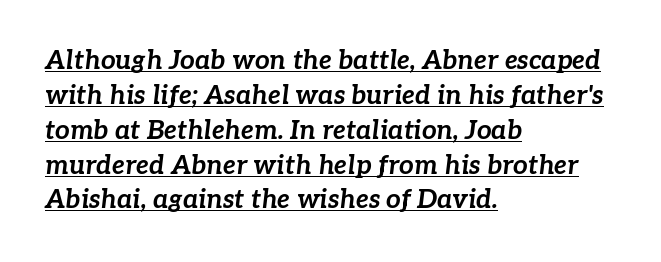
Set as a true bold cut, around the 700 mark. Does extra space separate the letters? No, they use regular spacing. This sample uses an oblique cut, with every glyph tilted off the vertical. Casual observation: everything's shoved over to the left.
